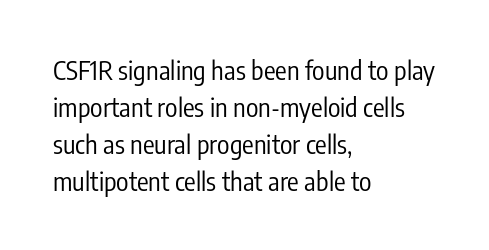
Rule under the text: the space is simply empty. The tracking reads as untouched default to a designer's eye. Compared with a typical body face, this is equally light or lighter still. A student would call this left alignment; a typographer would say flush left, rag right. The rows are spaced the way most documents space them.
